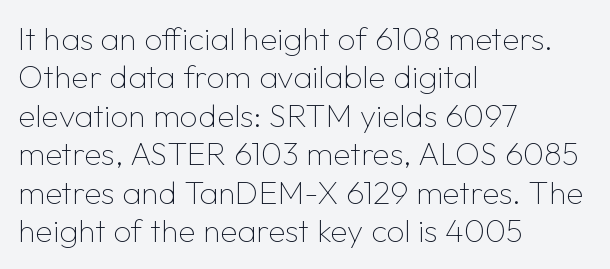
Q: Is the text bold? A: No.
Q: Is the text italic (slanted)? A: No, it is upright.
Q: Is the typeface a serif or a sans-serif typeface? A: Sans-serif.
Q: Is the text underlined? A: No.
Q: How is the paragraph aligned? A: Left-aligned.
Q: Is the spacing between letters normal or unusually wide? A: Normal.
Q: Width (condensed, normal, or wide)? A: Normal.
Q: Stroke contrast? A: Low.
Q: x-height? A: Medium.
Q: Monospaced? A: No.
